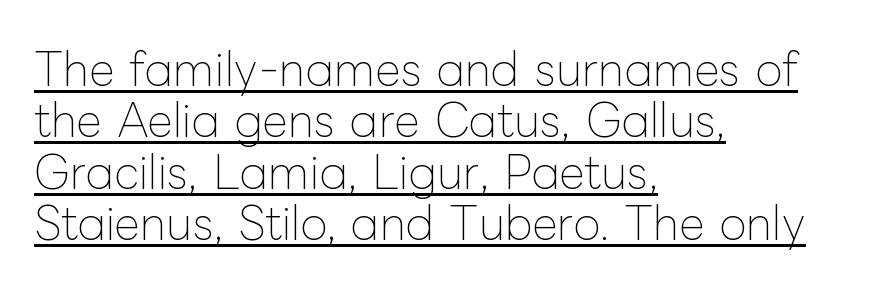
Q: Is the text bold? A: No.
Q: Is the text italic (slanted)? A: No, it is upright.
Q: Is the text underlined? A: Yes.
Q: How is the paragraph aligned? A: Left-aligned.
Q: Is the spacing between letters normal or unusually wide? A: Normal.
Q: Width (condensed, normal, or wide)? A: Normal.
Q: Stroke contrast? A: Low.
Q: x-height? A: Medium.
Q: Monospaced? A: No.
